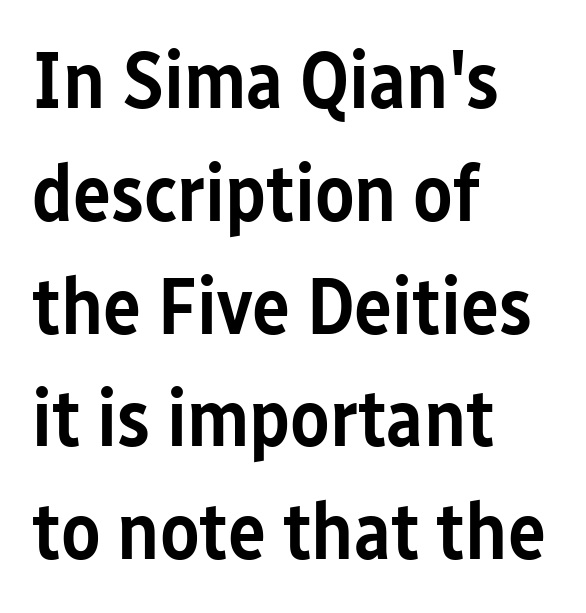
No extra tracking has been applied to these lines. To sum up the face: it is a sans, with no serifs. Designer's note — italics off, roman on. Regular leading.
